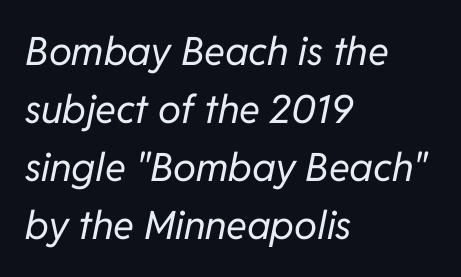
Q: Is the text bold? A: No.
Q: Is the text italic (slanted)? A: Yes, it leans right by about 11 degrees.
Q: Is the text underlined? A: No.
Q: How is the paragraph aligned? A: Left-aligned.
Q: Is the spacing between letters normal or unusually wide? A: Normal.
Q: Is the spacing between lines tight, normal or loose? A: Normal.
Q: Width (condensed, normal, or wide)? A: Normal.
Q: Stroke contrast? A: Low.
Q: x-height? A: Medium.
Q: Monospaced? A: No.
